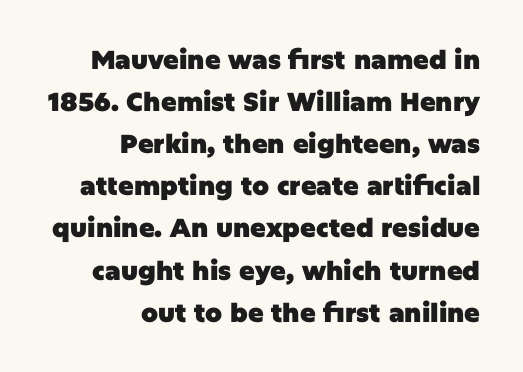
Q: Is the text bold? A: Yes.
Q: Is the text italic (slanted)? A: No, it is upright.
Q: Is the text underlined? A: No.
Q: How is the paragraph aligned? A: Right-aligned.
Q: Is the spacing between letters normal or unusually wide? A: Normal.
Q: Is the spacing between lines tight, normal or loose? A: Normal.
